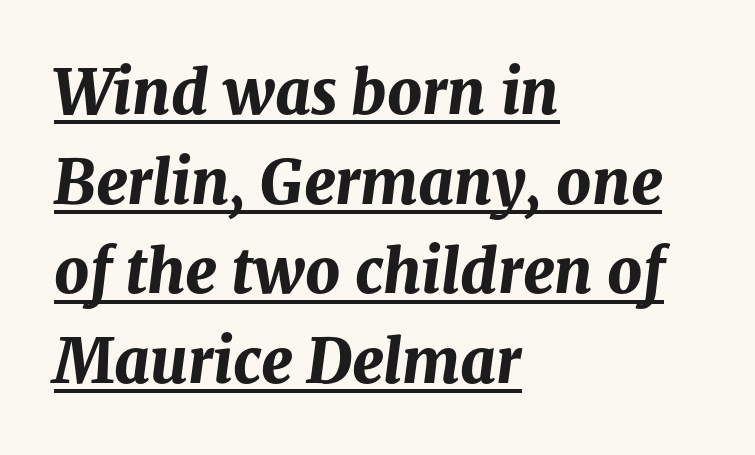
You could not count columns in this text — the font is proportionally spaced. Is the type bold? Yes — the strokes are clearly thick and heavy. Evenly set lines give the paragraph a standard silhouette. Students, note that the glyphs here touch the page at normal intervals.
